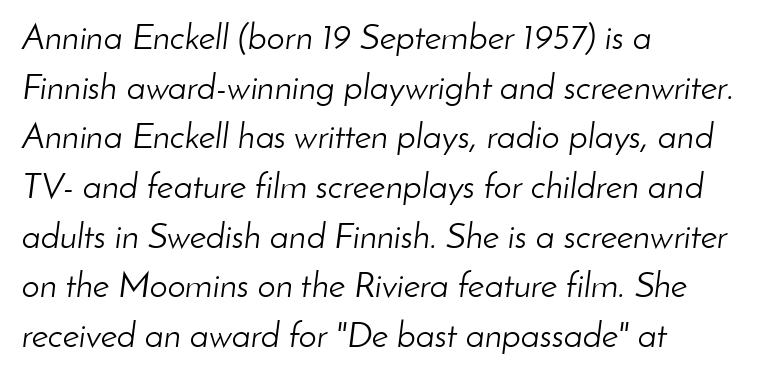
Q: Is the text bold? A: No.
Q: Is the text italic (slanted)? A: Yes, it leans right by about 8 degrees.
Q: Is the text underlined? A: No.
Q: How is the paragraph aligned? A: Left-aligned.
Q: Is the spacing between letters normal or unusually wide? A: Normal.
Q: Is the spacing between lines tight, normal or loose? A: Normal.
Q: Width (condensed, normal, or wide)? A: Normal.
Q: Stroke contrast? A: Low.
Q: x-height? A: Small.
Q: Monospaced? A: No.
